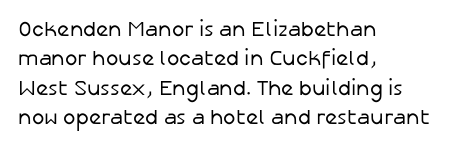
{"italic": "no", "bold": "no", "underline": "no", "align": "left", "line_spacing": "normal", "line_spacing_ratio": 1.4, "letter_spacing": "normal", "letter_spacing_em": 0.0, "glyph_px": 21}
